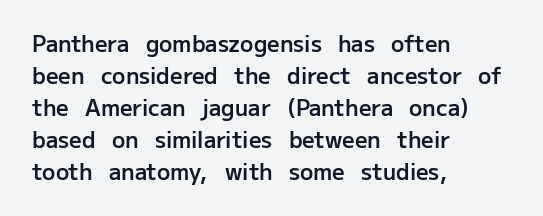
{"italic": "no", "bold": "semi", "underline": "no", "align": "left", "line_spacing": "normal", "line_spacing_ratio": 1.46, "letter_spacing": "normal", "letter_spacing_em": 0.0, "glyph_px": 22}
